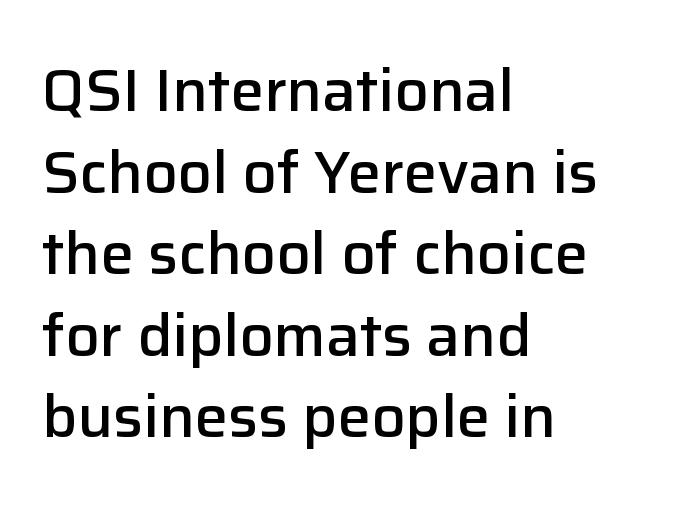
The image shows 60 px semibold sans-serif type, upright; set left-aligned, normal line spacing (1.36x), normal letter spacing, not underlined; low stroke contrast and a medium x-height.
